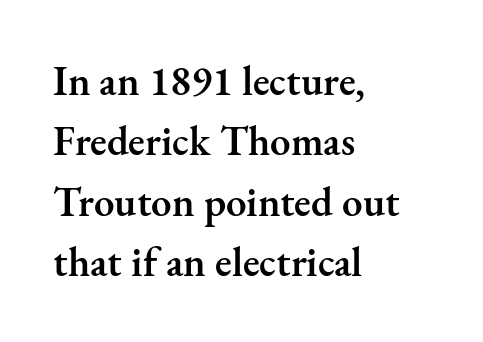
Spacing verdict: proportional, widths tailored to each character. The lettering holds an erect, upright posture throughout. The line texture is even and compact thanks to regular tracking. These words are printed semibold, heavier than regular yet not bold.
